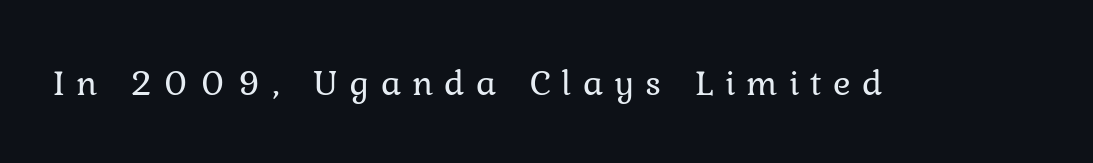
Tracking here is generous; glyphs stand well apart from one another. Stem width sits at or under what a default text font uses. Style check: upright. The letters advance in unequal steps, a hallmark of proportional type. Just letters on the line, the space beneath them empty.
